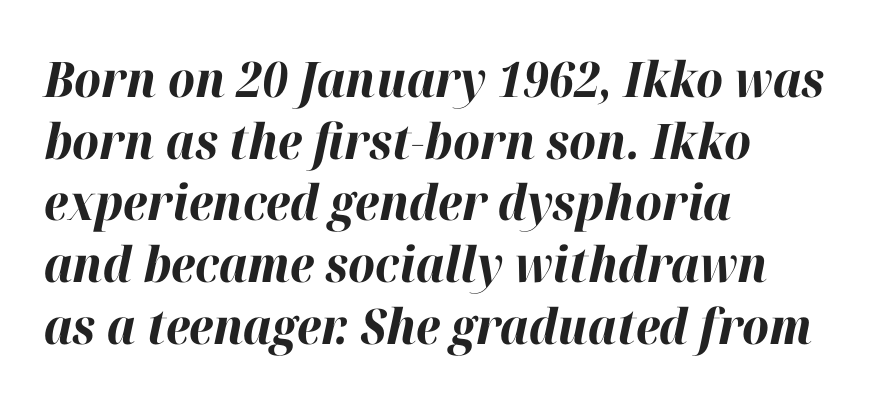
{"italic": "yes", "lean": "right", "slant_degrees": 12, "bold": "yes", "weight": "bold", "width": "normal", "stroke_contrast": "high", "x_height": "medium", "monospaced": "no", "underline": "no", "align": "left", "line_spacing": "normal", "line_spacing_ratio": 1.26, "letter_spacing": "normal", "letter_spacing_em": 0.0, "glyph_px": 49}
